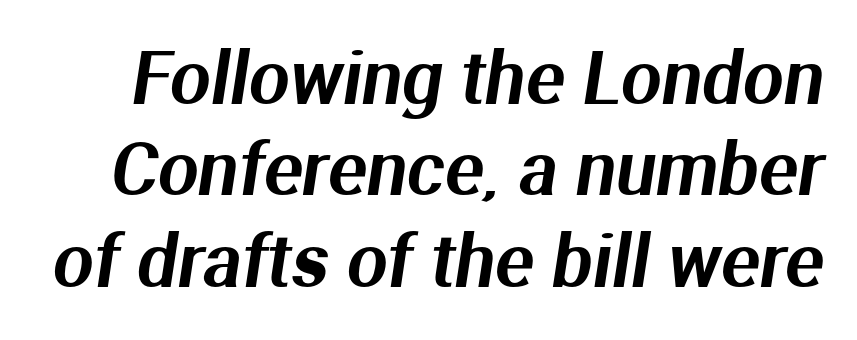
The image shows 72 px sans-serif type; set normal line spacing (1.27x), normal letter spacing, not underlined; medium stroke contrast and a medium x-height.
